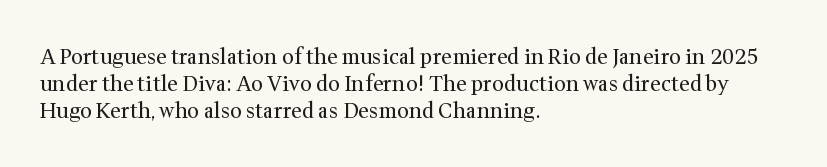
Q: Is the text bold? A: No.
Q: Is the text italic (slanted)? A: No, it is upright.
Q: Is the text underlined? A: No.
Q: How is the paragraph aligned? A: Left-aligned.
Q: Is the spacing between letters normal or unusually wide? A: Normal.
Q: Is the spacing between lines tight, normal or loose? A: Normal.
